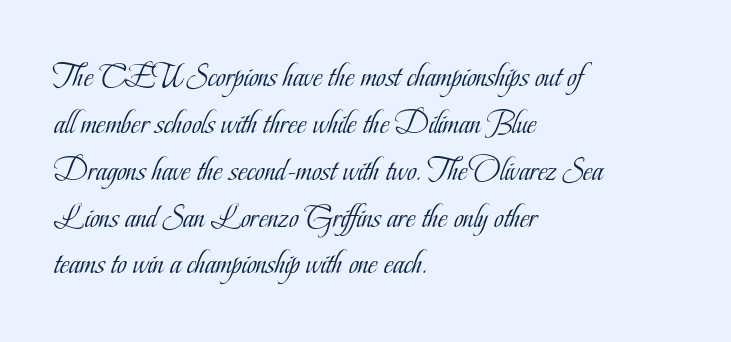
The passage shown stacks its lines at a standard gap. Standard letterfit; no display-style spreading of the glyphs. Letters have the restrained weight of plain body copy at most. Letterform terminals end in serifs throughout the passage.
